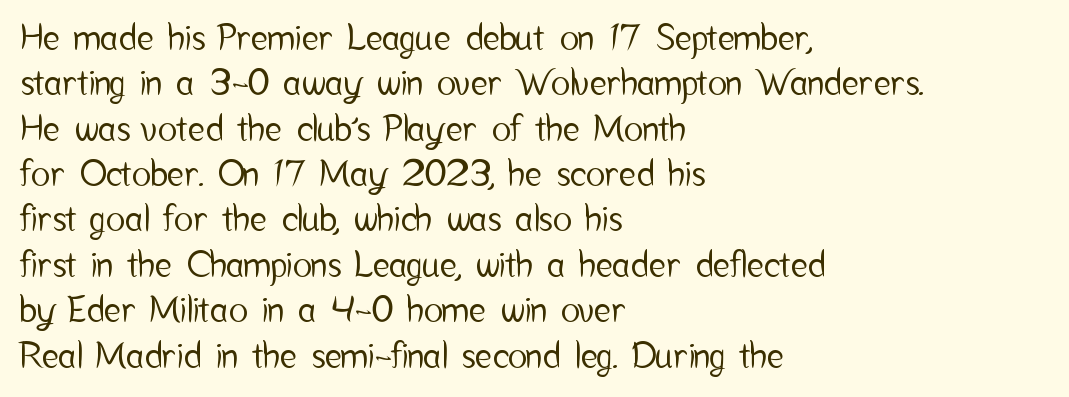
Q: Is the text italic (slanted)? A: No, it is upright.
Q: Is the typeface a serif or a sans-serif typeface? A: Sans-serif.
Q: Is the text underlined? A: No.
Q: How is the paragraph aligned? A: Left-aligned.
Q: Is the spacing between letters normal or unusually wide? A: Normal.
Q: Is the spacing between lines tight, normal or loose? A: Normal.
Q: Width (condensed, normal, or wide)? A: Condensed.
Q: Stroke contrast? A: Low.
Q: x-height? A: Medium.
Q: Monospaced? A: No.
